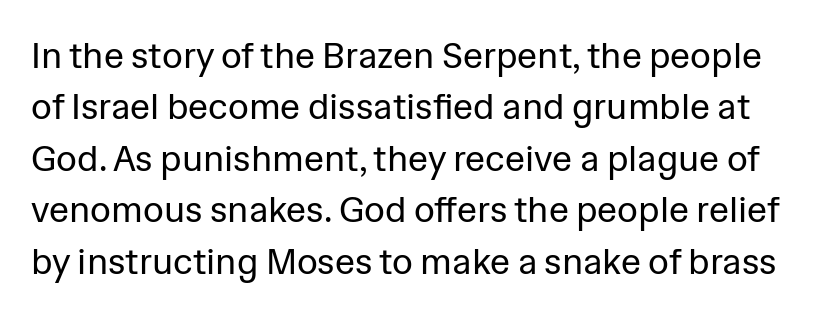
{"serif": "no", "italic": "no", "bold": "no", "weight": "regular", "width": "normal", "stroke_contrast": "low", "x_height": "medium", "monospaced": "no", "underline": "no", "line_spacing": "normal", "line_spacing_ratio": 1.43, "letter_spacing": "normal", "letter_spacing_em": 0.0, "glyph_px": 36}
